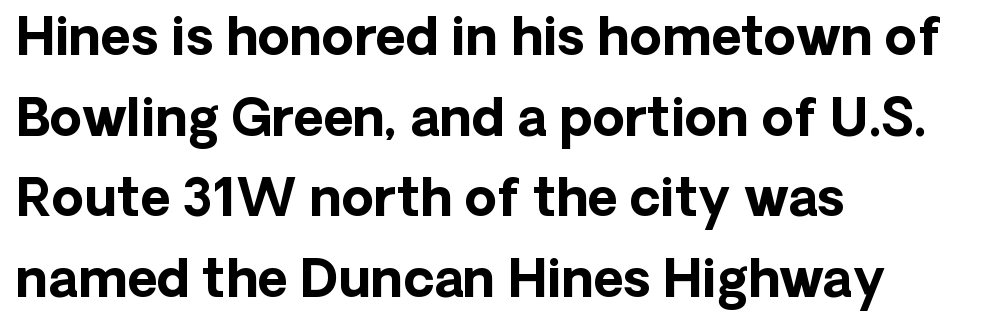
Italic: no, the glyphs are upright roman. In terms of leading, this rendering sits right in the middle. Character widths vary here, with narrow letters taking less room than wide ones. Letter spacing: default.
